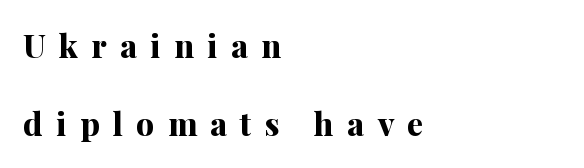
{"serif": "yes", "italic": "no", "bold": "yes", "weight": "bold", "width": "normal", "stroke_contrast": "medium", "x_height": "medium", "monospaced": "no", "underline": "no", "align": "left", "line_spacing": "loose", "line_spacing_ratio": 2.43, "letter_spacing": "wide", "letter_spacing_em": 0.42, "glyph_px": 32}
